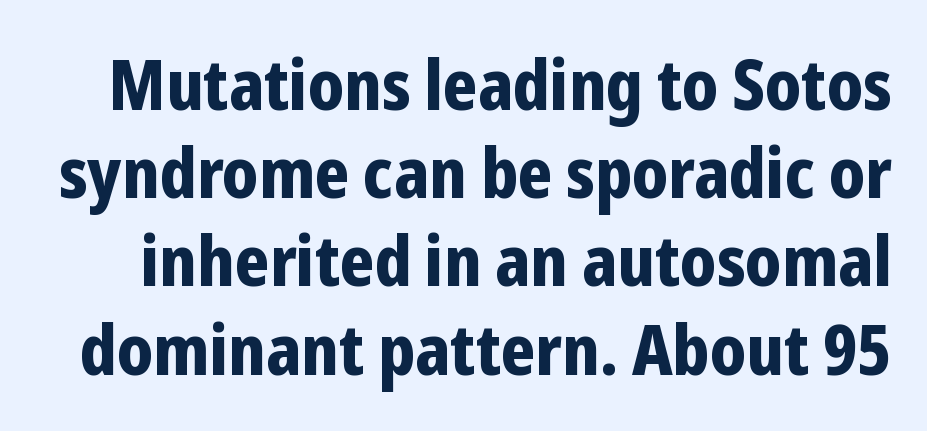
Letter spacing: default. These lines are rendered in a variable-pitch font. Normally led — the rows are evenly, conventionally spaced. Posture: vertical. Words float on clear page, feet unadorned. Strong, thick strokes mark this as bold type.
